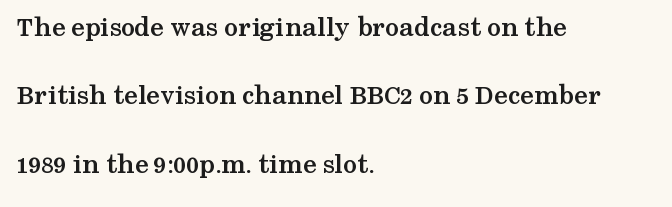
{"serif": "yes", "italic": "no", "bold": "yes", "weight": "semibold", "width": "wide", "stroke_contrast": "medium", "x_height": "medium", "monospaced": "no", "underline": "no", "align": "left", "line_spacing": "loose", "line_spacing_ratio": 2.44, "letter_spacing": "normal", "letter_spacing_em": 0.0, "glyph_px": 28}
